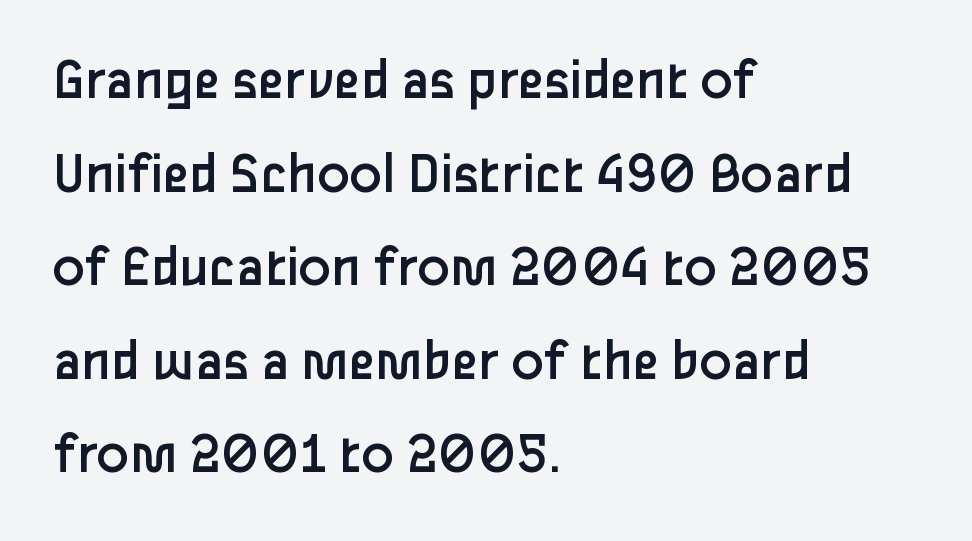
The image shows 60 px regular-weight sans-serif type, upright; set left-aligned, normal line spacing (1.56x), normal letter spacing, not underlined; low stroke contrast and a medium x-height.
